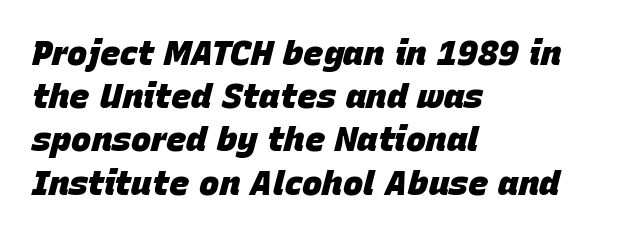
The image shows 34 px heavy type, italic (leaning right); set left-aligned, normal line spacing (1.27x), normal letter spacing, not underlined; low stroke contrast and a large x-height.
